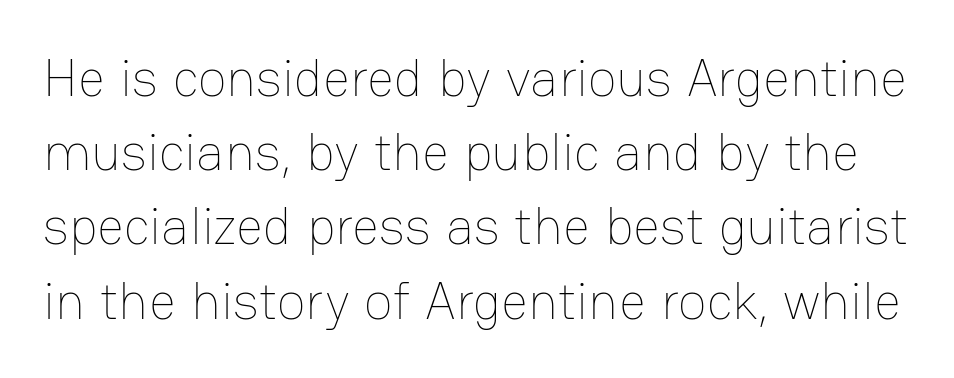
The rendering uses natural spacing where letterforms have individual widths. Quick note: not italic, upright. Nobody drew a line under any word here. Weight: regular or lighter. Reading down the column, the eye jumps a familiar distance to each next line.
